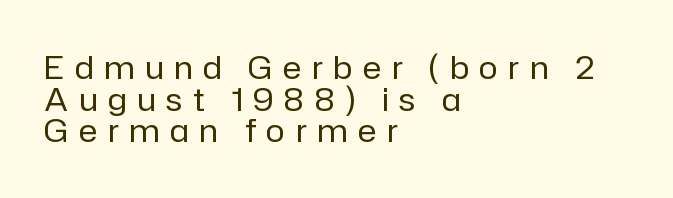
Q: Is the text bold? A: No.
Q: Is the text italic (slanted)? A: No, it is upright.
Q: Is the typeface a serif or a sans-serif typeface? A: Sans-serif.
Q: Is the text underlined? A: No.
Q: How is the paragraph aligned? A: Left-aligned.
Q: Is the spacing between letters normal or unusually wide? A: Unusually wide.
Q: Is the spacing between lines tight, normal or loose? A: Tight.
Q: Width (condensed, normal, or wide)? A: Normal.
Q: Stroke contrast? A: Low.
Q: x-height? A: Medium.
Q: Monospaced? A: No.
